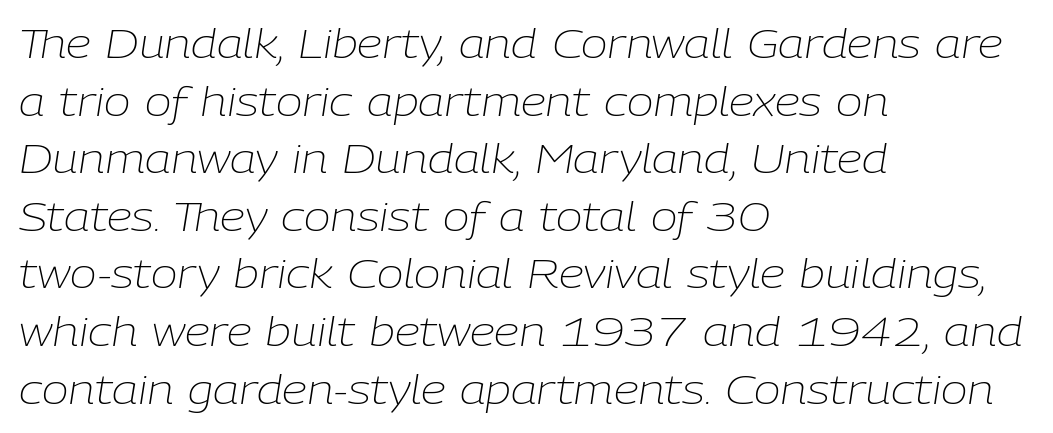
{"italic": "yes", "lean": "right", "slant_degrees": 9, "bold": "no", "weight": "light", "width": "normal", "stroke_contrast": "low", "x_height": "medium", "monospaced": "no", "underline": "no", "align": "left", "line_spacing": "normal", "line_spacing_ratio": 1.44, "letter_spacing": "normal", "letter_spacing_em": 0.0, "glyph_px": 40}
